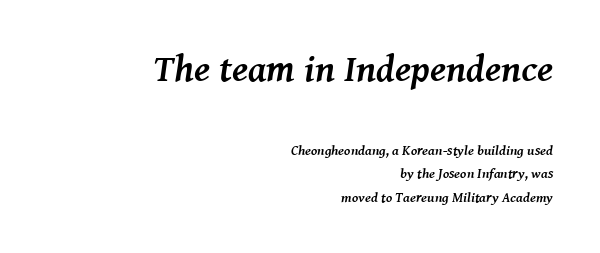
The image shows 38 px semibold serif type, italic (leaning right); set right-aligned, normal line spacing (1.69x), normal letter spacing, not underlined; the first (top) block is 2.71x larger; medium stroke contrast and a medium x-height.
